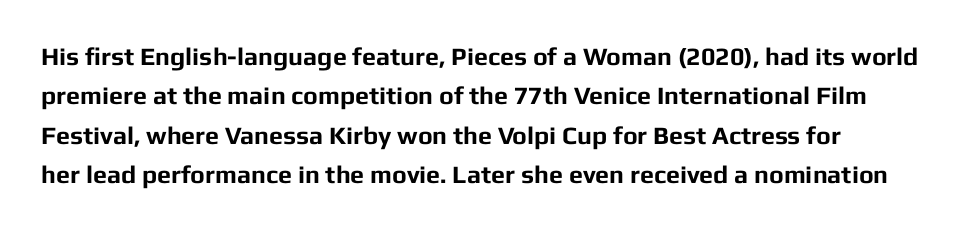
Q: Is the text bold? A: Yes.
Q: Is the text italic (slanted)? A: No, it is upright.
Q: Is the text underlined? A: No.
Q: Is the spacing between letters normal or unusually wide? A: Normal.
Q: Is the spacing between lines tight, normal or loose? A: Normal.
